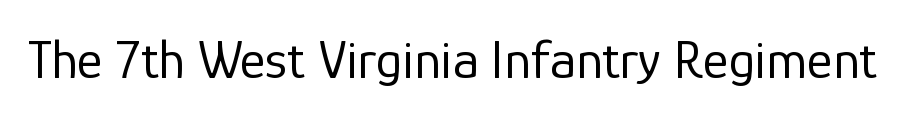
Q: Is the text bold? A: No.
Q: Is the text italic (slanted)? A: No, it is upright.
Q: Is the typeface a serif or a sans-serif typeface? A: Sans-serif.
Q: Is the text underlined? A: No.
Q: Is the spacing between letters normal or unusually wide? A: Normal.
Q: Width (condensed, normal, or wide)? A: Normal.
Q: Stroke contrast? A: Low.
Q: x-height? A: Medium.
Q: Monospaced? A: No.
